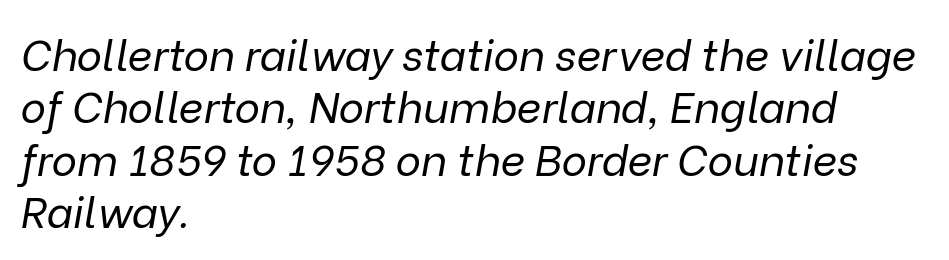
Descenders are the only things crossing below the line. The whole block is typeset with a tilt. Character widths vary here, with narrow letters taking less room than wide ones. Heaviness? Minimal to ordinary, like unemphasized prose. Compared with a centered layout, this one pins lines to the left instead. Nobody touched the tracking dial on this one.
